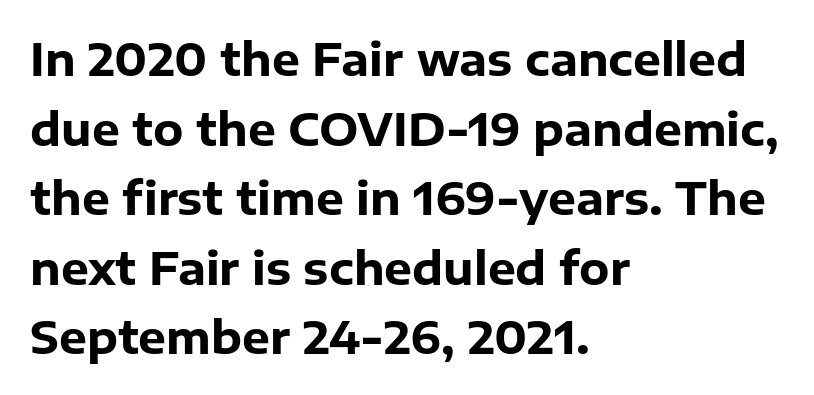
Grotesque or geometric, the face here clearly has no serifs. No extra tracking has been applied to these lines. Notice how descenders clear the ascenders below comfortably — that's standard leading. If you drew a ruler down the left edge, every line would touch it. It's the straight-up-and-down kind of type.
